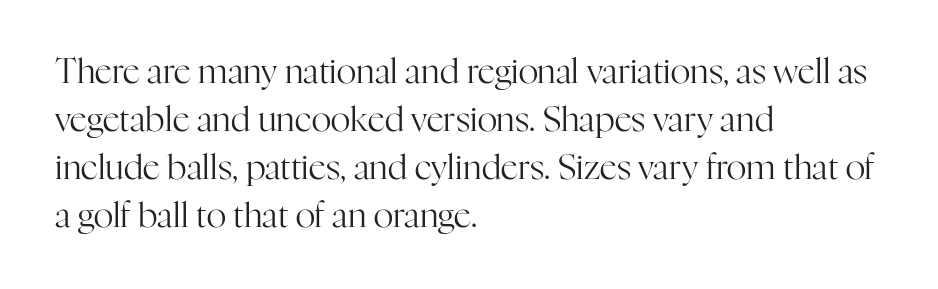
{"serif": "yes", "italic": "no", "bold": "no", "weight": "regular", "width": "normal", "stroke_contrast": "high", "x_height": "medium", "monospaced": "no", "underline": "no", "align": "left", "line_spacing": "normal", "line_spacing_ratio": 1.41, "letter_spacing": "normal", "letter_spacing_em": 0.0, "glyph_px": 34}
